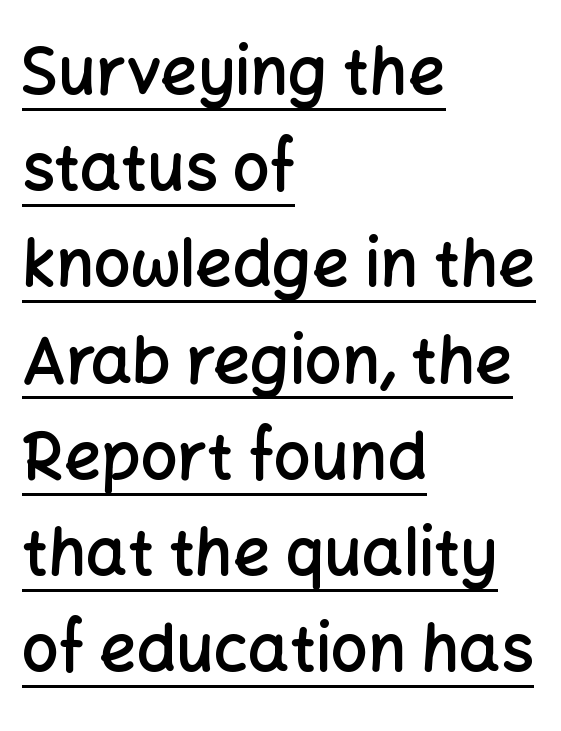
Q: Is the text bold? A: Semi-bold.
Q: Is the text italic (slanted)? A: No, it is upright.
Q: Is the typeface a serif or a sans-serif typeface? A: Sans-serif.
Q: Is the text underlined? A: Yes.
Q: How is the paragraph aligned? A: Left-aligned.
Q: Is the spacing between letters normal or unusually wide? A: Normal.
Q: Is the spacing between lines tight, normal or loose? A: Normal.
Q: Width (condensed, normal, or wide)? A: Normal.
Q: Stroke contrast? A: Low.
Q: x-height? A: Medium.
Q: Monospaced? A: No.
